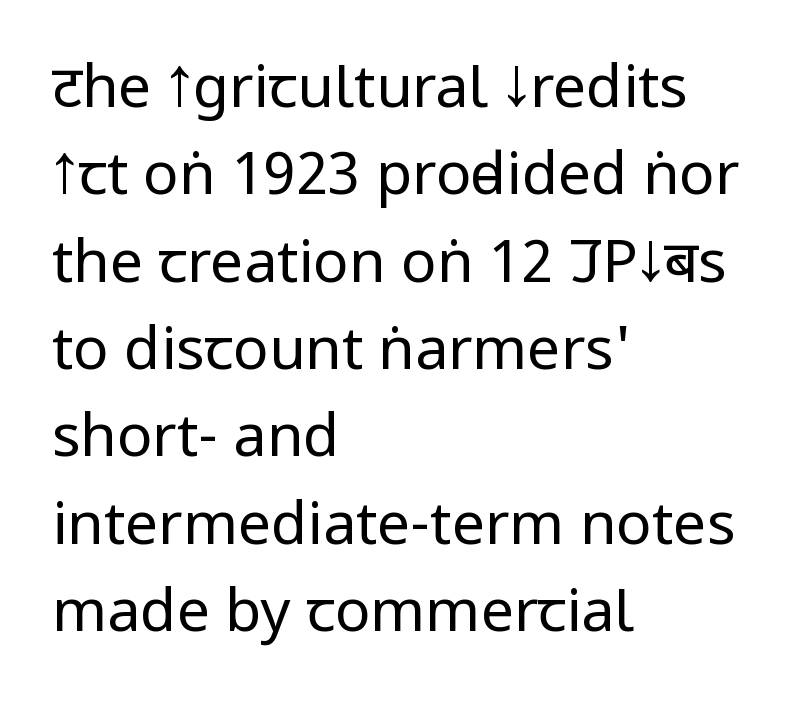
The image shows 59 px regular-weight, condensed sans-serif type, upright; set left-aligned, normal line spacing (1.48x), normal letter spacing, not underlined; low stroke contrast and a large x-height.
